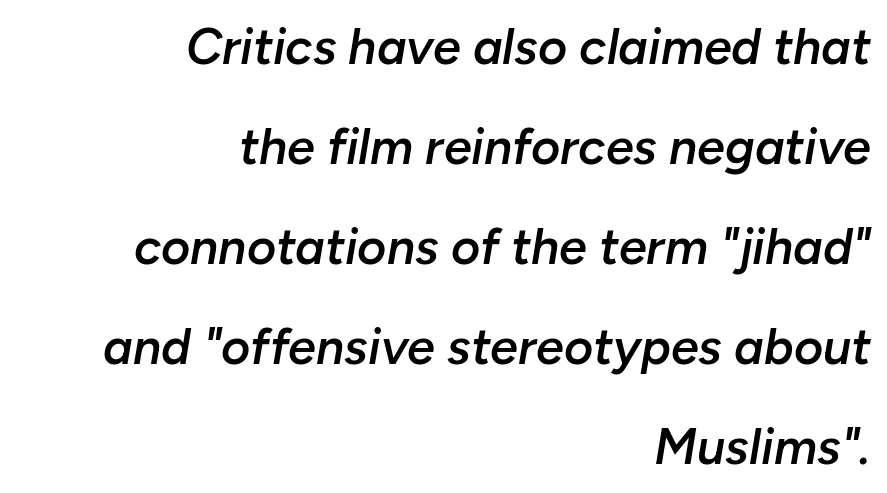
Q: Is the text bold? A: Semi-bold.
Q: Is the text italic (slanted)? A: Yes, it leans right by about 10 degrees.
Q: Is the text underlined? A: No.
Q: How is the paragraph aligned? A: Right-aligned.
Q: Is the spacing between letters normal or unusually wide? A: Normal.
Q: Is the spacing between lines tight, normal or loose? A: Loose.
Q: Width (condensed, normal, or wide)? A: Normal.
Q: Stroke contrast? A: Low.
Q: x-height? A: Medium.
Q: Monospaced? A: No.
